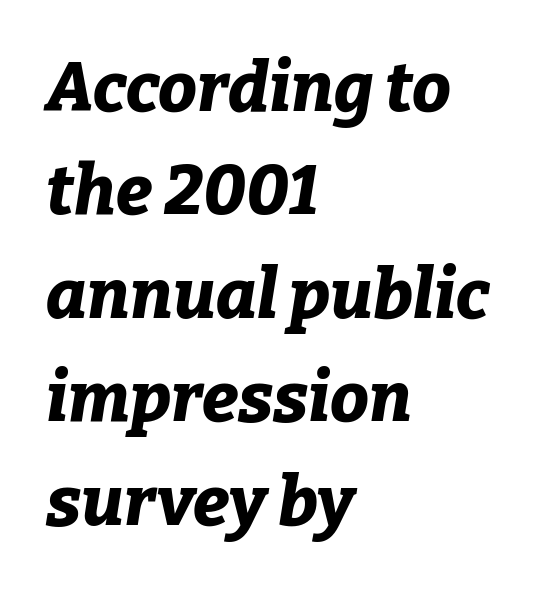
The image shows 69 px bold type, italic (leaning right); set left-aligned, normal line spacing (1.5x), normal letter spacing, not underlined; low stroke contrast and a medium x-height.
